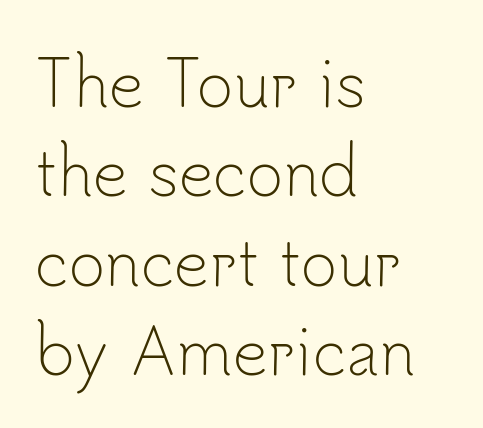
{"serif": "no", "italic": "no", "bold": "no", "weight": "light", "width": "normal", "stroke_contrast": "low", "x_height": "small", "monospaced": "no", "underline": "no", "align": "left", "line_spacing": "normal", "line_spacing_ratio": 1.44, "letter_spacing": "normal", "letter_spacing_em": 0.0, "glyph_px": 62}
